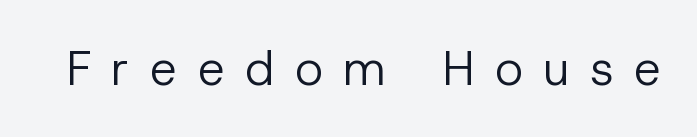
{"serif": "no", "italic": "no", "bold": "no", "weight": "regular", "width": "normal", "stroke_contrast": "low", "x_height": "medium", "monospaced": "no", "underline": "no", "letter_spacing": "wide", "letter_spacing_em": 0.43, "glyph_px": 48}
